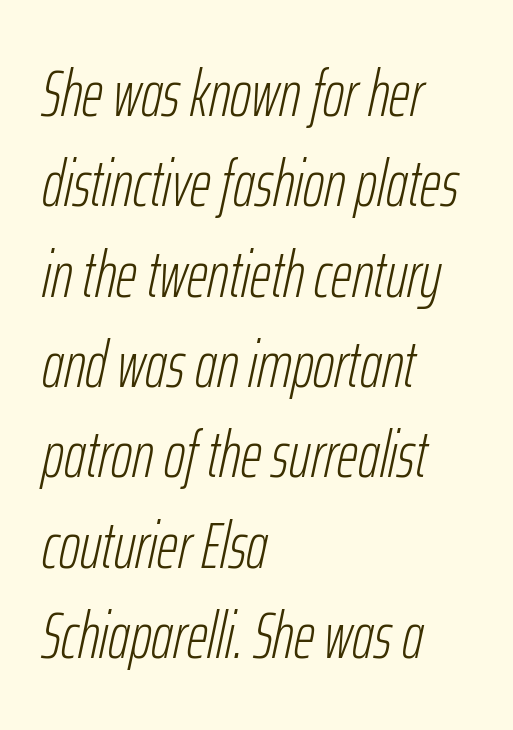
{"italic": "yes", "lean": "right", "slant_degrees": 12, "bold": "no", "weight": "light", "width": "condensed", "stroke_contrast": "low", "x_height": "medium", "monospaced": "no", "underline": "no", "align": "left", "line_spacing": "normal", "line_spacing_ratio": 1.39, "letter_spacing": "normal", "letter_spacing_em": 0.0, "glyph_px": 65}
